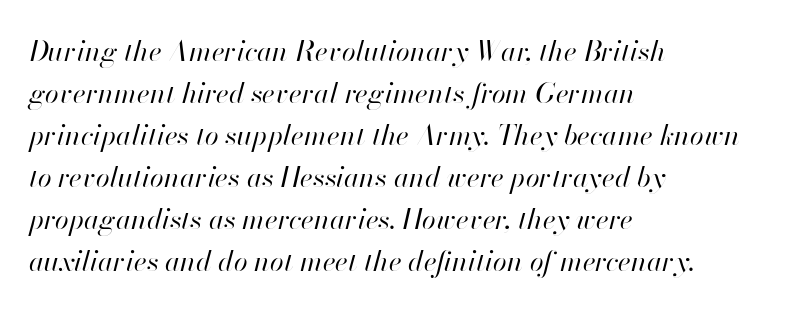
One glance says typical: line gaps are just what's usual. Compared with typical body copy, the letter spacing here is the same. Do the characters align in a grid? No, the font is proportional. Stroke thickness stays within the range of a standard reading face or lighter.
